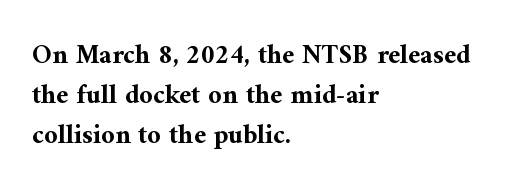
Q: Is the text bold? A: Yes.
Q: Is the text italic (slanted)? A: No, it is upright.
Q: Is the text underlined? A: No.
Q: How is the paragraph aligned? A: Left-aligned.
Q: Is the spacing between letters normal or unusually wide? A: Normal.
Q: Is the spacing between lines tight, normal or loose? A: Normal.
